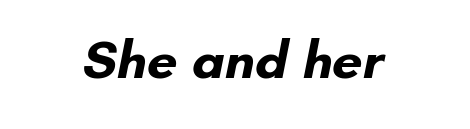
The image shows 54 px bold sans-serif type; set normal letter spacing, not underlined; low stroke contrast and a small x-height.
